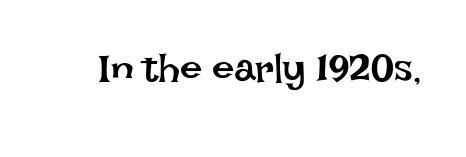
Proportional: the letters do not fall into vertical columns. The passage shown has conventional tracking throughout. These glyphs show unthickened strokes, regular width or finer. These lines were composed using upright roman letters. Just letters on the line, the space beneath them empty.
